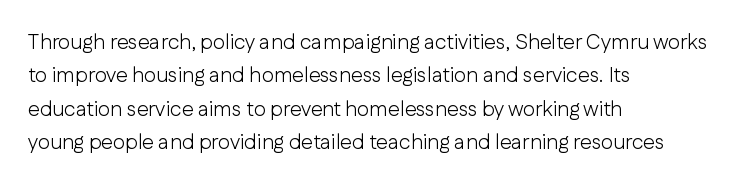
How would I describe the line gaps? Plain and ordinary. Weight: in the light-to-regular range. The type is set solid horizontally, with unmodified tracking. The lines are quadded left.
